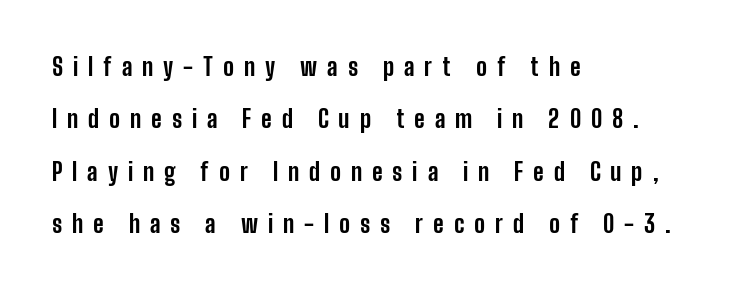
Underline: absent. Interline gaps are noticeably wide in this sample. You can tell it's not italic because the verticals are truly vertical. Teacher's note: observe the even left margin — that is flush-left alignment. Tracking value appears strongly positive — letters spread wide.
